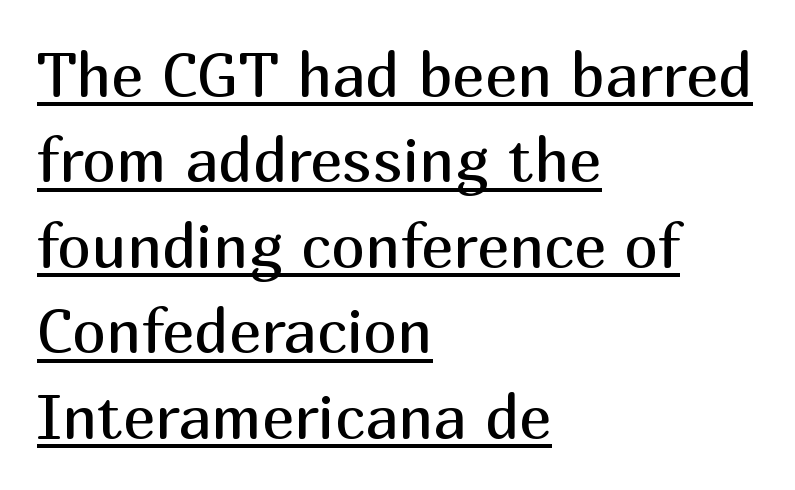
The image shows 61 px regular-weight sans-serif type, upright; set left-aligned, normal line spacing (1.4x), normal letter spacing, underlined; medium stroke contrast and a medium x-height.
